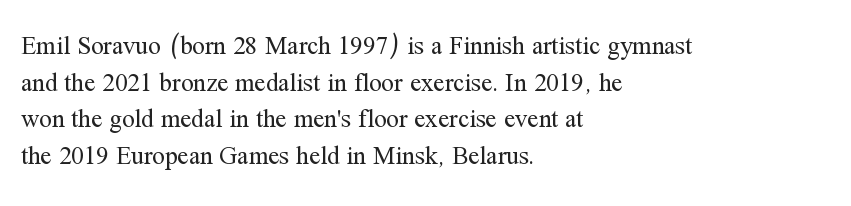
The image shows 25 px text type, upright; set left-aligned, normal line spacing (1.47x), normal letter spacing, not underlined.
